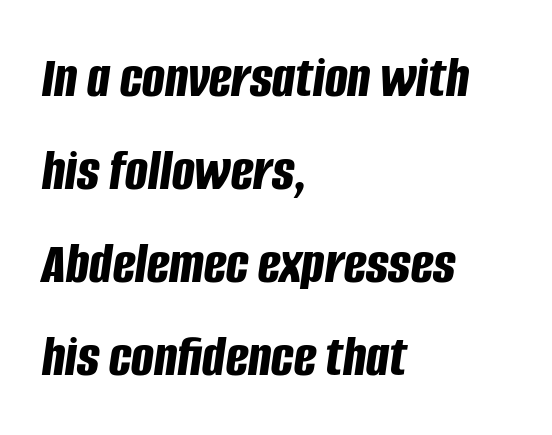
Q: Is the text bold? A: Yes.
Q: Is the text italic (slanted)? A: Yes, it leans right by about 8 degrees.
Q: Is the text underlined? A: No.
Q: How is the paragraph aligned? A: Left-aligned.
Q: Is the spacing between letters normal or unusually wide? A: Normal.
Q: Is the spacing between lines tight, normal or loose? A: Normal.
Q: Width (condensed, normal, or wide)? A: Condensed.
Q: Stroke contrast? A: Low.
Q: x-height? A: Large.
Q: Monospaced? A: No.
